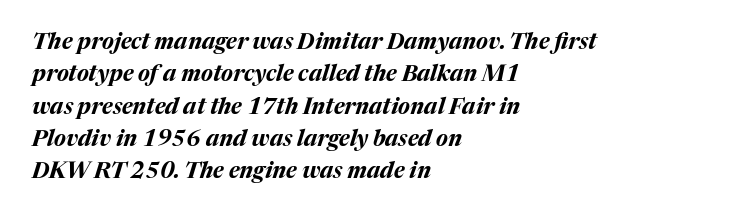
Q: Is the text bold? A: Yes.
Q: Is the text italic (slanted)? A: Yes, it leans right by about 17 degrees.
Q: Is the text underlined? A: No.
Q: How is the paragraph aligned? A: Left-aligned.
Q: Is the spacing between letters normal or unusually wide? A: Normal.
Q: Is the spacing between lines tight, normal or loose? A: Normal.
